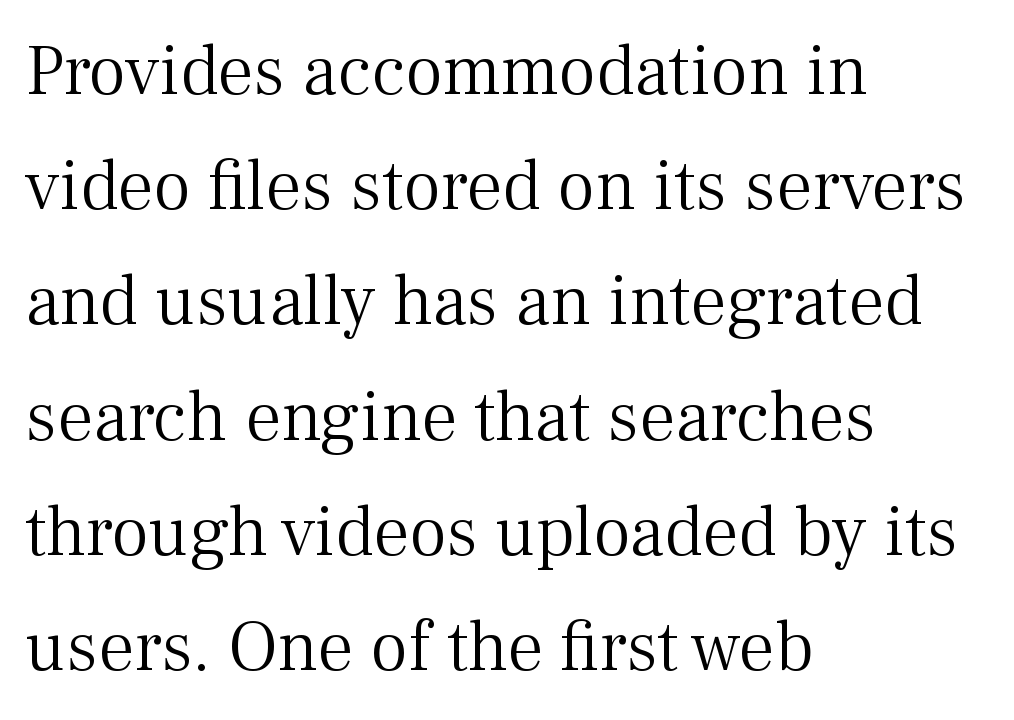
{"serif": "yes", "italic": "no", "bold": "no", "weight": "light", "width": "normal", "stroke_contrast": "medium", "x_height": "medium", "monospaced": "no", "underline": "no", "align": "left", "line_spacing": "normal", "line_spacing_ratio": 1.6, "letter_spacing": "normal", "letter_spacing_em": 0.0, "glyph_px": 72}
